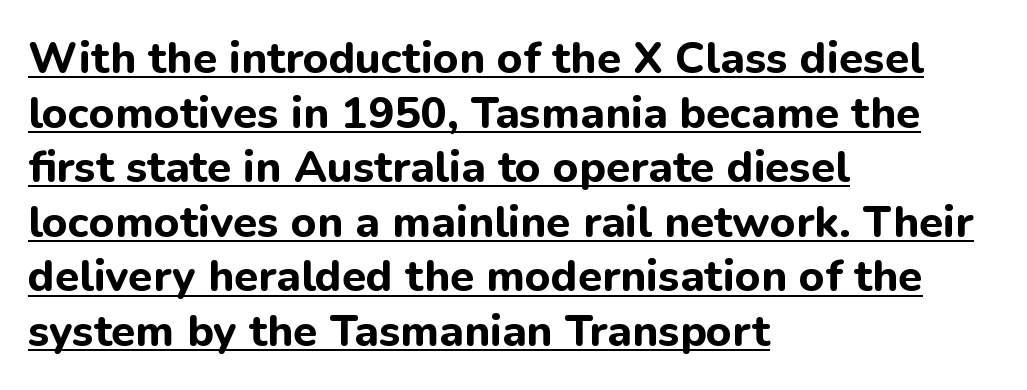
The typeface chosen for these lines omits serifs. This rendering features underlined lettering. Proportional: the letters do not fall into vertical columns. A full-strength bold gives these letters their thick strokes. How are the letters spaced? Ordinarily, with no added tracking.
